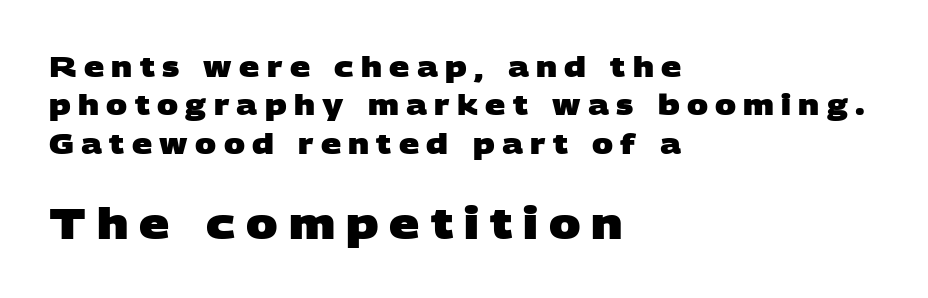
Alignment: flush left. Reading down the column, the eye jumps a familiar distance to each next line. Bold? Absolutely — the strokes are thick and heavy. Is the lower block the larger one? Yes — the lower block carries the bigger type. Each word looks stretched out because of the extra space between its letters.
